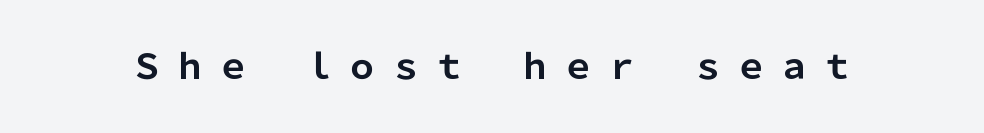
The image shows 34 px bold sans-serif type, upright; set unusually wide letter spacing (+0.27 em), not underlined; low stroke contrast and a medium x-height.
